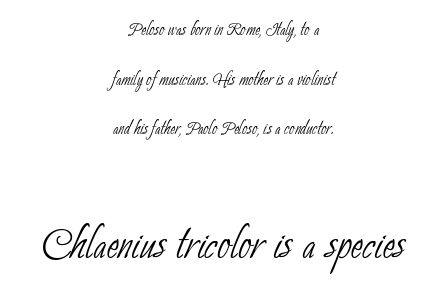
The image shows 57 px thin, condensed sans-serif type; set centered, loose line spacing (2.16x), normal letter spacing, not underlined; the second (bottom) block is 2.48x larger; low stroke contrast and a small x-height.
